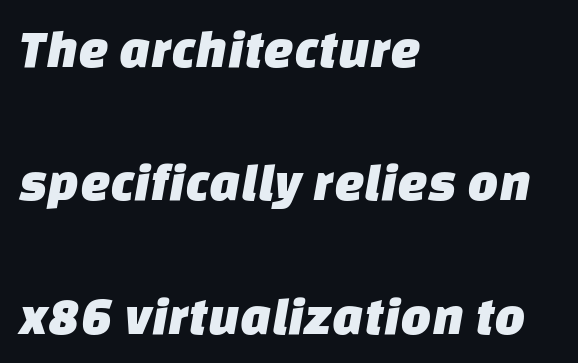
{"serif": "no", "width": "normal", "stroke_contrast": "low", "x_height": "large", "monospaced": "no", "underline": "no", "align": "left", "line_spacing": "loose", "line_spacing_ratio": 2.47, "letter_spacing": "normal", "letter_spacing_em": 0.0, "glyph_px": 54}
